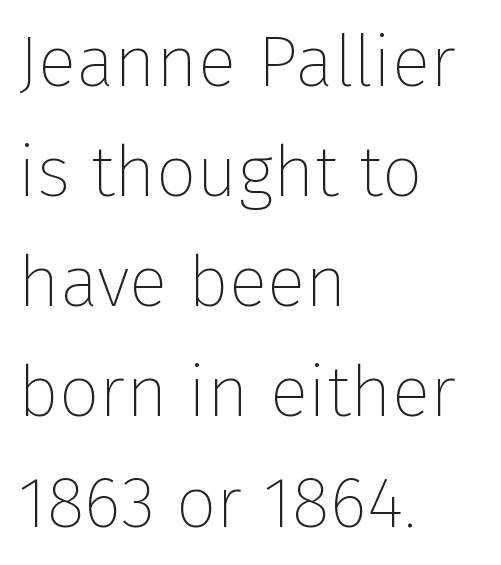
The type sits square on the baseline with zero lean. Do the characters align in a grid? No, the font is proportional. Vertically, the passage feels balanced, rows spaced as you'd expect. Each word holds together tightly as a unit, with standard inter-letter gaps.
